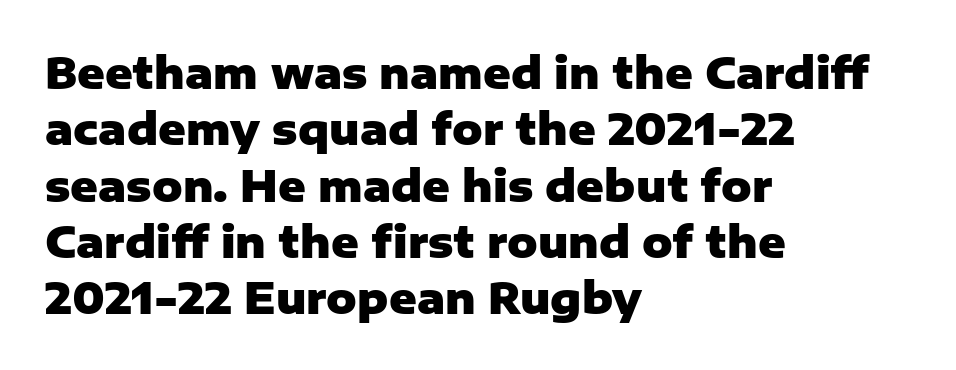
{"serif": "no", "italic": "no", "bold": "yes", "weight": "heavy", "width": "normal", "stroke_contrast": "low", "x_height": "medium", "monospaced": "no", "underline": "no", "align": "left", "line_spacing": "normal", "line_spacing_ratio": 1.34, "letter_spacing": "normal", "letter_spacing_em": 0.0, "glyph_px": 42}
